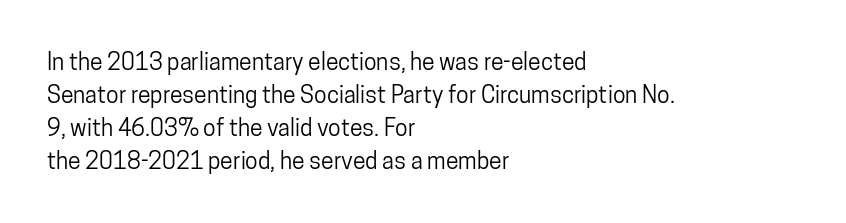
Plain, unruled lines of type. Letter spacing: default. Quick note: interline space is typical. Does the lettering tilt? It doesn't — this is upright. One-word summary of the alignment: left.
